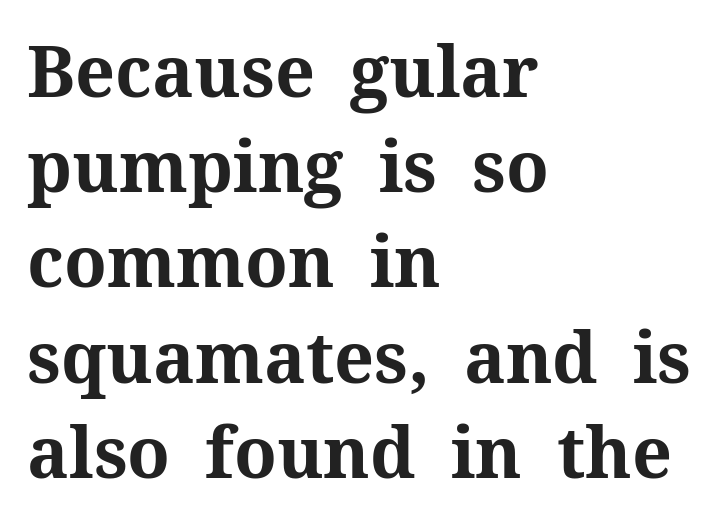
Leading matches the norm, producing a regular column. These lines are set flush left with a ragged right edge. Proportional: the letters do not fall into vertical columns. Spacing between characters is what you'd get straight out of the box.
